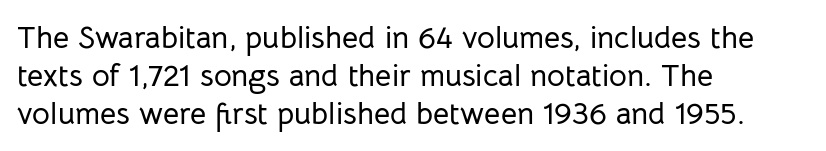
Typographically, this falls in the sans-serif category. Descenders are the only things crossing below the line. No extra tracking has been applied to these lines. These lines are rendered in a variable-pitch font.
